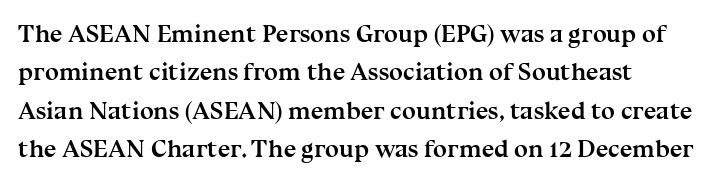
How heavy is the stroke? Heavy — this is a bold. This sample keeps an unexceptional amount of space between lines. Short note: letters normally spaced. Underline: absent.
